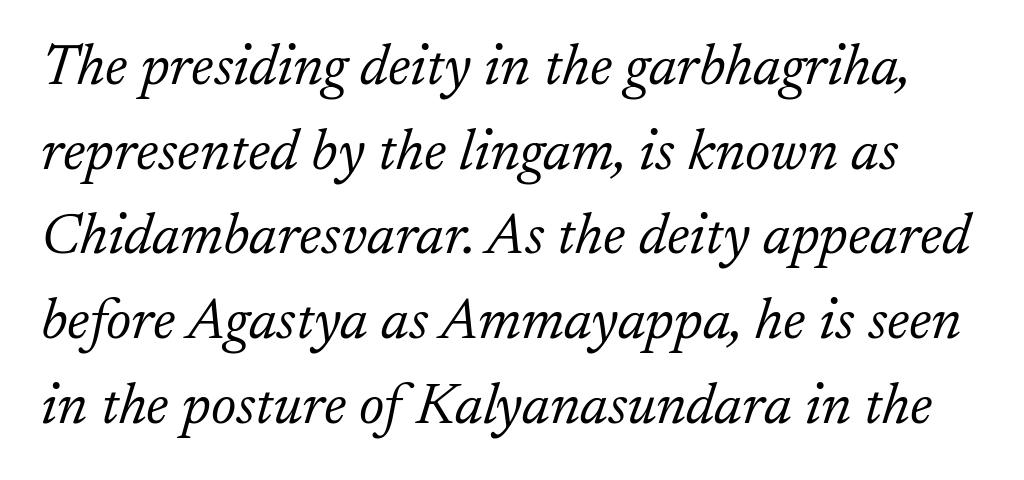
Q: Is the text bold? A: No.
Q: Is the text italic (slanted)? A: Yes, it leans right by about 17 degrees.
Q: Is the typeface a serif or a sans-serif typeface? A: Serif.
Q: Is the text underlined? A: No.
Q: Is the spacing between letters normal or unusually wide? A: Normal.
Q: Is the spacing between lines tight, normal or loose? A: Normal.
Q: Width (condensed, normal, or wide)? A: Normal.
Q: Stroke contrast? A: Low.
Q: x-height? A: Small.
Q: Monospaced? A: No.
